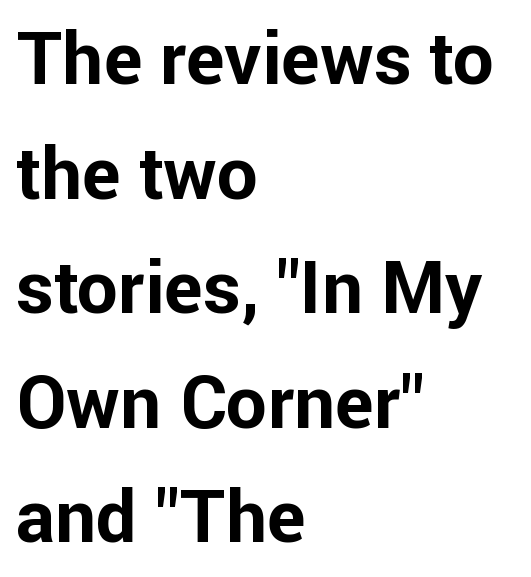
Q: Is the text bold? A: Yes.
Q: Is the text italic (slanted)? A: No, it is upright.
Q: Is the typeface a serif or a sans-serif typeface? A: Sans-serif.
Q: Is the text underlined? A: No.
Q: How is the paragraph aligned? A: Left-aligned.
Q: Is the spacing between letters normal or unusually wide? A: Normal.
Q: Is the spacing between lines tight, normal or loose? A: Normal.
Q: Width (condensed, normal, or wide)? A: Normal.
Q: Stroke contrast? A: Low.
Q: x-height? A: Medium.
Q: Monospaced? A: No.
